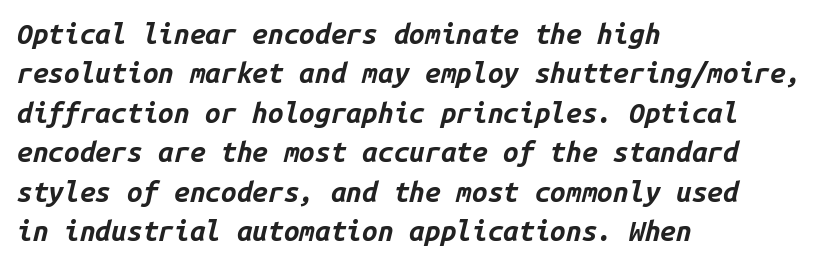
The image shows 28 px bold type, italic (leaning right), monospaced; set left-aligned, normal line spacing (1.41x), normal letter spacing, not underlined; low stroke contrast and a medium x-height.
